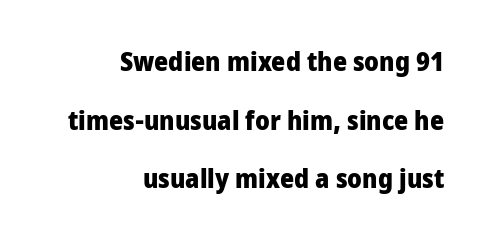
{"italic": "no", "bold": "yes", "underline": "no", "align": "right", "line_spacing": "loose", "line_spacing_ratio": 2.17, "letter_spacing": "normal", "letter_spacing_em": 0.0, "glyph_px": 27}
